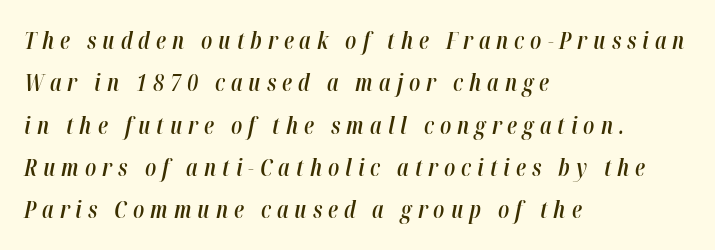
The tracking reads as deliberately expanded to a designer's eye. In terms of weight, the rendering is demibold, just under bold. Any mark beneath the type? The region is blank. The axis of the letterforms is tilted away from vertical. Where is the straight margin? On the left.
